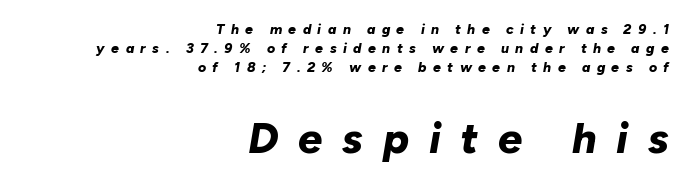
Italic: yes, the glyphs are oblique. Think of a printed novel: that variable character pitch is what you see here. The glyphs have the mass of a bold cut. Is the lower block the larger one? Yes — the lower block carries the bigger type.
